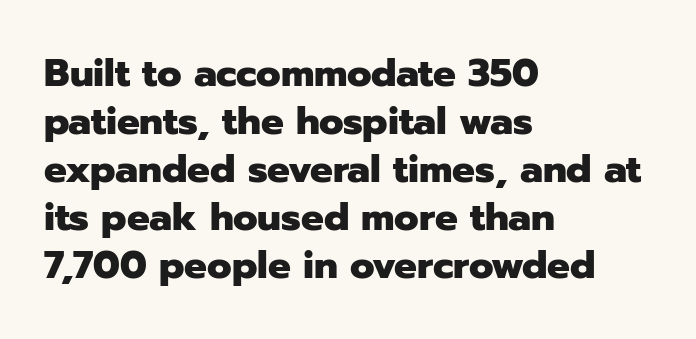
Looks like regular typesetting: each glyph gets only the width it needs. Letterform terminals end flat and unadorned throughout the passage. This sample uses an upright cut, with every glyph sitting square on the baseline. The glyphs are unaccompanied by any horizontal stroke below them.
